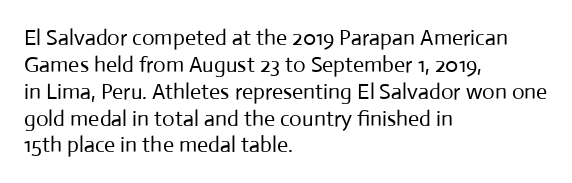
Honestly, the letter spacing is just normal — you wouldn't notice it. A student would call this left alignment; a typographer would say flush left, rag right. The font sits on the lighter half of the weight spectrum, regular included. Just letters on the line, the space beneath them empty.
